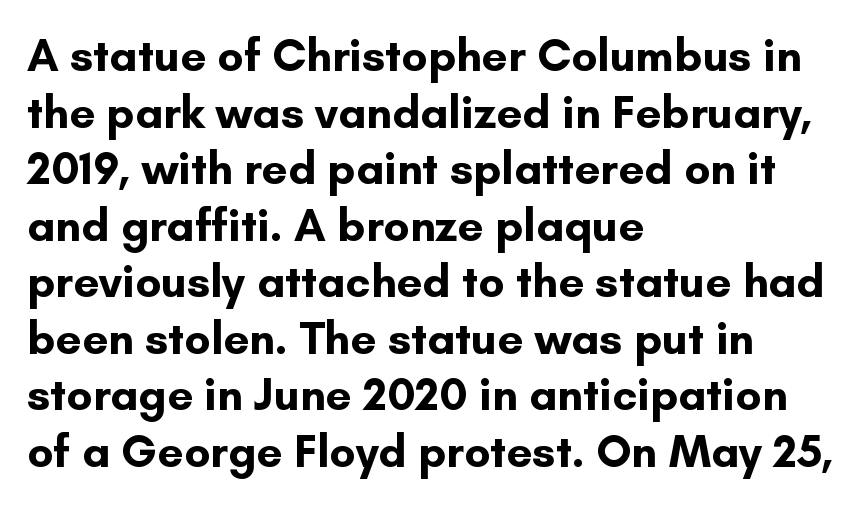
Q: Is the text bold? A: Yes.
Q: Is the text italic (slanted)? A: No, it is upright.
Q: Is the typeface a serif or a sans-serif typeface? A: Sans-serif.
Q: Is the text underlined? A: No.
Q: How is the paragraph aligned? A: Left-aligned.
Q: Is the spacing between letters normal or unusually wide? A: Normal.
Q: Width (condensed, normal, or wide)? A: Normal.
Q: Stroke contrast? A: Low.
Q: x-height? A: Small.
Q: Monospaced? A: No.
